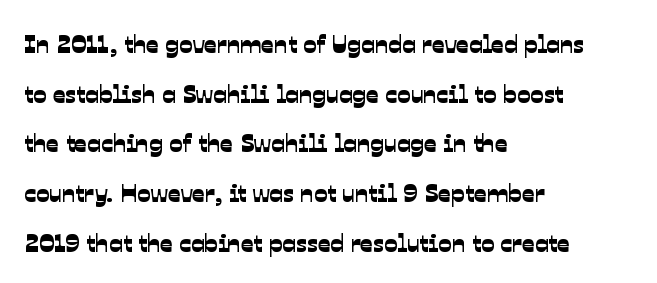
The area under the type is left untouched. These lines stack with their left ends in a neat column. Short note: letters normally spaced. Baseline-to-baseline distance is far greater than the letter height.
